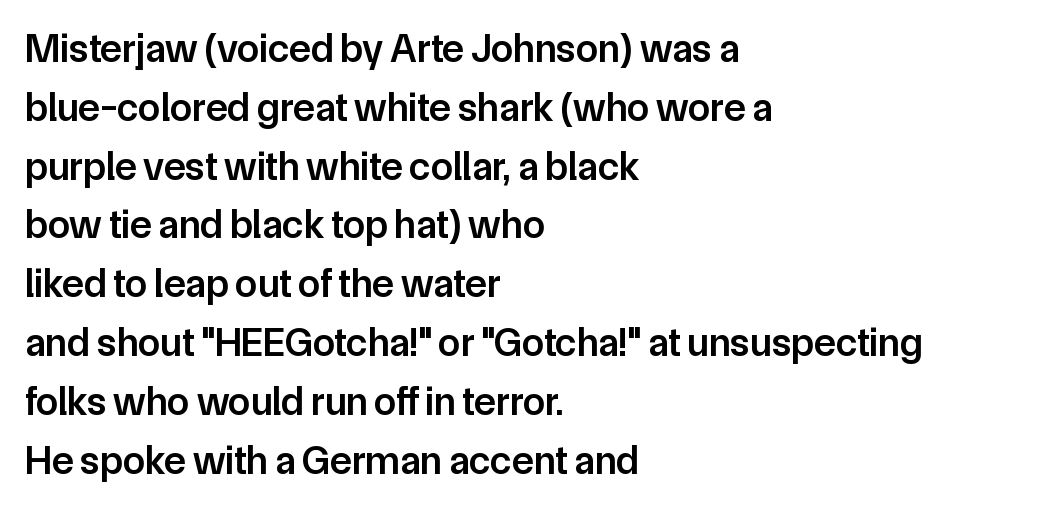
{"serif": "no", "italic": "no", "bold": "semi", "weight": "semibold", "width": "normal", "stroke_contrast": "low", "x_height": "medium", "monospaced": "no", "underline": "no", "align": "left", "line_spacing": "normal", "line_spacing_ratio": 1.47, "letter_spacing": "normal", "letter_spacing_em": 0.0, "glyph_px": 40}
